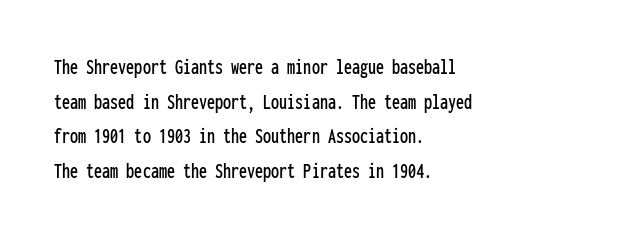
Q: Is the text italic (slanted)? A: No, it is upright.
Q: Is the text underlined? A: No.
Q: How is the paragraph aligned? A: Left-aligned.
Q: Is the spacing between letters normal or unusually wide? A: Normal.
Q: Is the spacing between lines tight, normal or loose? A: Normal.
